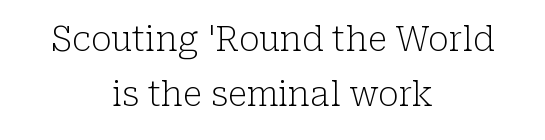
The image shows 34 px light serif type, upright; set centered, normal line spacing (1.61x), normal letter spacing, not underlined; low stroke contrast and a medium x-height.
